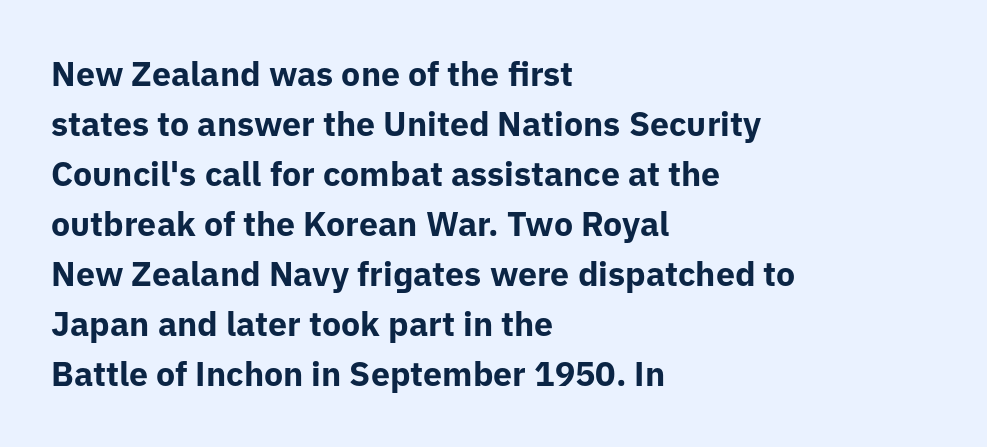
Q: Is the text bold? A: Yes.
Q: Is the text italic (slanted)? A: No, it is upright.
Q: Is the typeface a serif or a sans-serif typeface? A: Sans-serif.
Q: Is the text underlined? A: No.
Q: How is the paragraph aligned? A: Left-aligned.
Q: Is the spacing between letters normal or unusually wide? A: Normal.
Q: Is the spacing between lines tight, normal or loose? A: Normal.
Q: Width (condensed, normal, or wide)? A: Normal.
Q: Stroke contrast? A: Low.
Q: x-height? A: Medium.
Q: Monospaced? A: No.
